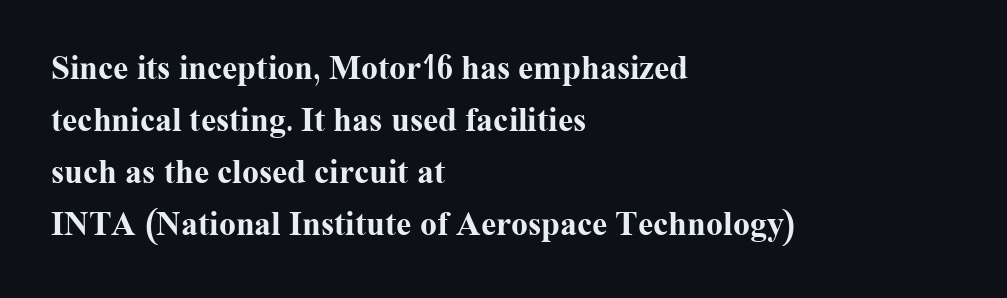
These lines were composed using upright roman letters. Compared with an ordinary text face, these strokes are far heavier — a full bold. Do the characters align in a grid? No, the font is proportional. The face used here is rendered with its standard letterfit.
